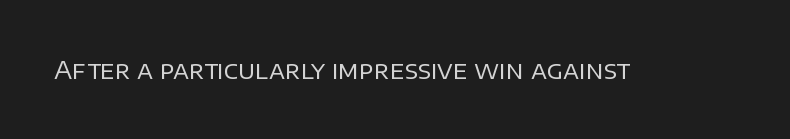
The image shows 24 px text type, upright; set normal letter spacing, not underlined.
